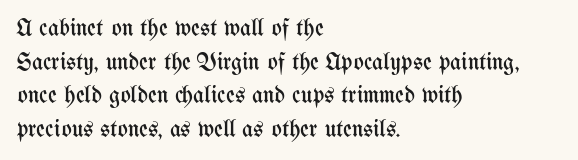
{"italic": "no", "bold": "no", "underline": "no", "align": "left", "line_spacing": "normal", "line_spacing_ratio": 1.4, "letter_spacing": "normal", "letter_spacing_em": 0.0, "glyph_px": 24}
